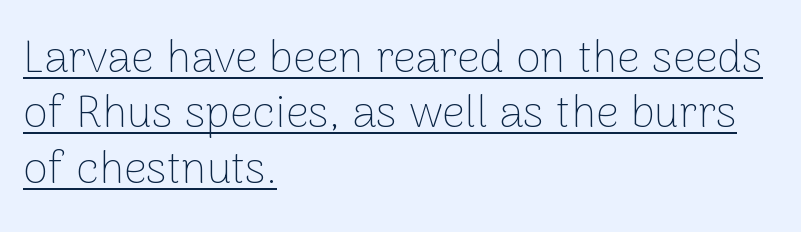
{"serif": "no", "italic": "no", "bold": "no", "weight": "thin", "width": "normal", "stroke_contrast": "low", "x_height": "medium", "monospaced": "no", "underline": "yes", "align": "left", "line_spacing_ratio": 1.23, "letter_spacing": "normal", "letter_spacing_em": 0.0, "glyph_px": 45}
